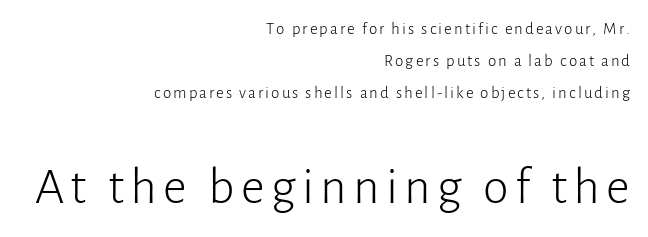
Q: Is the text bold? A: No.
Q: Is the text italic (slanted)? A: No, it is upright.
Q: Is the typeface a serif or a sans-serif typeface? A: Sans-serif.
Q: Is the text underlined? A: No.
Q: How is the paragraph aligned? A: Right-aligned.
Q: Which block of text is set in a larger size, the first (top) or the second (bottom)? A: The second (bottom) one.
Q: Width (condensed, normal, or wide)? A: Normal.
Q: Stroke contrast? A: Low.
Q: x-height? A: Medium.
Q: Monospaced? A: No.
